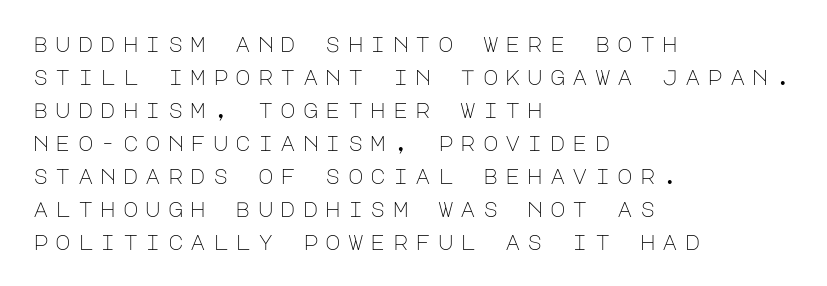
Q: Is the text bold? A: No.
Q: Is the text italic (slanted)? A: No, it is upright.
Q: Is the text underlined? A: No.
Q: How is the paragraph aligned? A: Left-aligned.
Q: Is the spacing between letters normal or unusually wide? A: Unusually wide.
Q: Is the spacing between lines tight, normal or loose? A: Normal.
